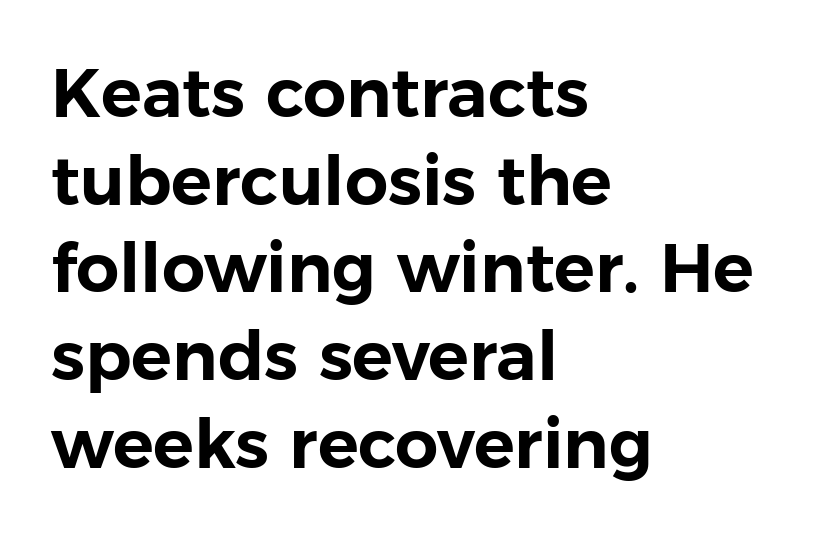
The image shows 68 px sans-serif type, upright; set left-aligned, normal line spacing (1.29x), normal letter spacing, not underlined; low stroke contrast and a medium x-height.
